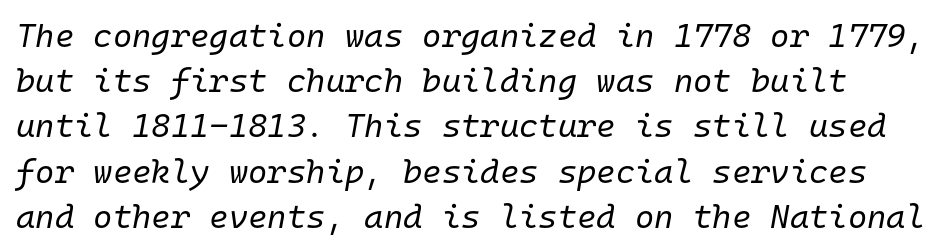
Q: Is the text bold? A: No.
Q: Is the text italic (slanted)? A: Yes, it leans right by about 10 degrees.
Q: Is the text underlined? A: No.
Q: Is the spacing between letters normal or unusually wide? A: Normal.
Q: Is the spacing between lines tight, normal or loose? A: Normal.
Q: Width (condensed, normal, or wide)? A: Normal.
Q: Stroke contrast? A: Low.
Q: x-height? A: Medium.
Q: Monospaced? A: Yes.
